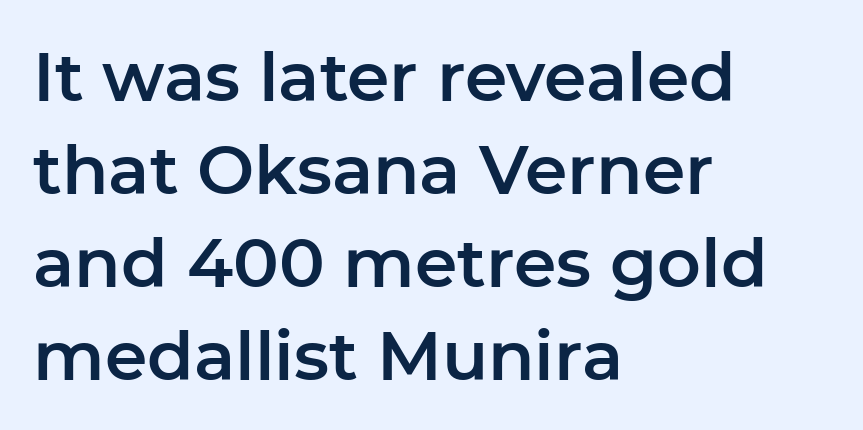
The image shows 68 px sans-serif type, upright; set left-aligned, normal line spacing (1.37x), normal letter spacing, not underlined; low stroke contrast and a medium x-height.
